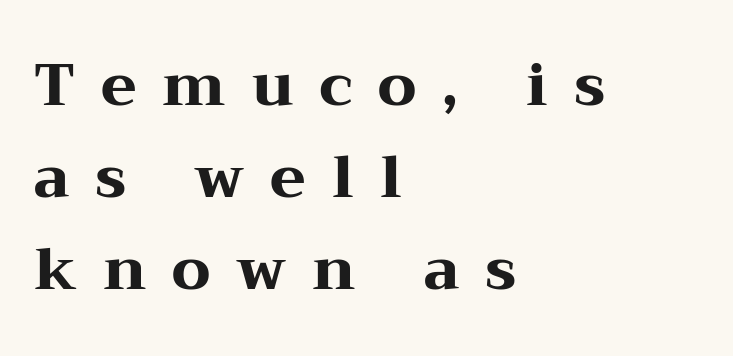
{"serif": "yes", "italic": "no", "bold": "yes", "weight": "heavy", "width": "wide", "stroke_contrast": "medium", "x_height": "medium", "monospaced": "no", "underline": "no", "align": "left", "line_spacing": "normal", "line_spacing_ratio": 1.56, "letter_spacing": "wide", "letter_spacing_em": 0.44, "glyph_px": 59}
